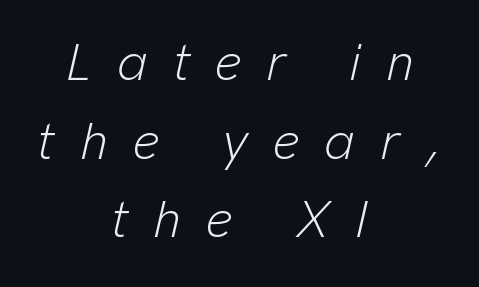
{"italic": "yes", "lean": "right", "slant_degrees": 13, "bold": "no", "weight": "light", "width": "normal", "stroke_contrast": "low", "x_height": "medium", "monospaced": "no", "underline": "no", "align": "center", "line_spacing": "normal", "line_spacing_ratio": 1.51, "letter_spacing": "wide", "letter_spacing_em": 0.48, "glyph_px": 52}
